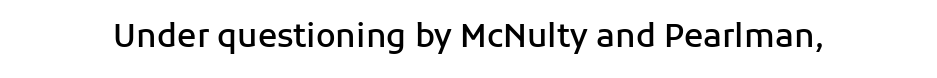
Q: Is the text bold? A: Semi-bold.
Q: Is the text italic (slanted)? A: No, it is upright.
Q: Is the typeface a serif or a sans-serif typeface? A: Sans-serif.
Q: Is the text underlined? A: No.
Q: Is the spacing between letters normal or unusually wide? A: Normal.
Q: Width (condensed, normal, or wide)? A: Normal.
Q: Stroke contrast? A: Low.
Q: x-height? A: Medium.
Q: Monospaced? A: No.
